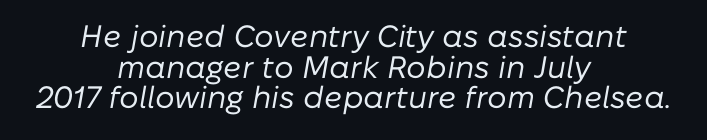
{"italic": "yes", "lean": "right", "slant_degrees": 10, "bold": "no", "weight": "regular", "width": "normal", "stroke_contrast": "low", "x_height": "medium", "monospaced": "no", "underline": "no", "align": "center", "line_spacing": "tight", "line_spacing_ratio": 0.99, "letter_spacing": "normal", "letter_spacing_em": 0.0, "glyph_px": 31}
